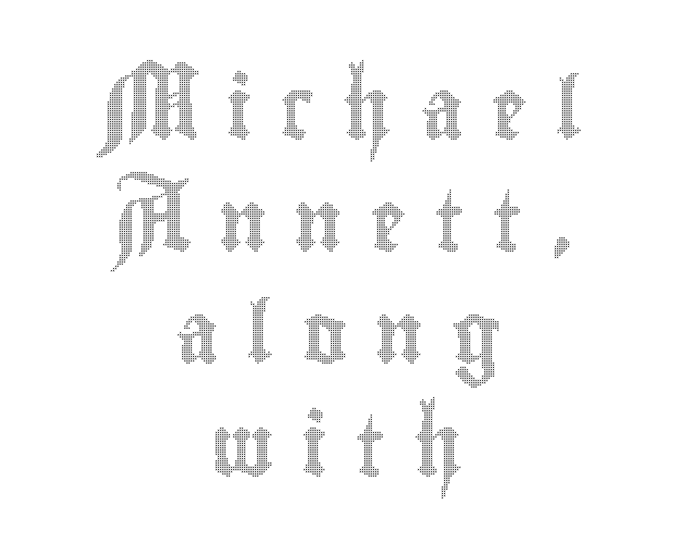
Q: Is the text italic (slanted)? A: No, it is upright.
Q: Is the text underlined? A: No.
Q: How is the paragraph aligned? A: Centered.
Q: Is the spacing between letters normal or unusually wide? A: Unusually wide.
Q: Width (condensed, normal, or wide)? A: Condensed.
Q: x-height? A: Small.
Q: Monospaced? A: No.
